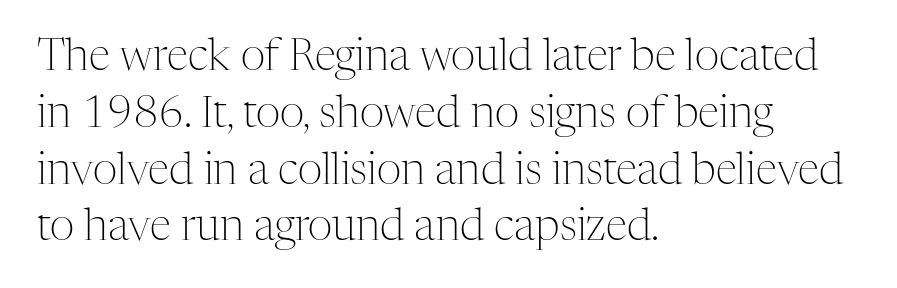
Q: Is the text bold? A: No.
Q: Is the text italic (slanted)? A: No, it is upright.
Q: Is the typeface a serif or a sans-serif typeface? A: Serif.
Q: Is the text underlined? A: No.
Q: How is the paragraph aligned? A: Left-aligned.
Q: Is the spacing between letters normal or unusually wide? A: Normal.
Q: Is the spacing between lines tight, normal or loose? A: Normal.
Q: Width (condensed, normal, or wide)? A: Normal.
Q: Stroke contrast? A: Medium.
Q: x-height? A: Medium.
Q: Monospaced? A: No.
